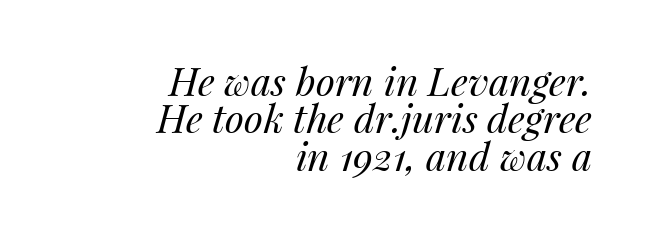
The image shows 39 px regular-weight type, italic (leaning right); set right-aligned, tight line spacing (0.96x), normal letter spacing, not underlined; medium stroke contrast and a medium x-height.
